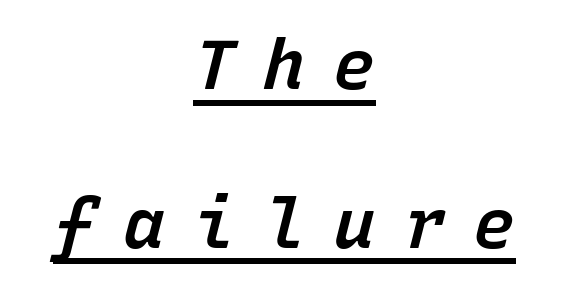
Is there much room between lines? Yes — plenty of vertical air separates them. Rendered with sloped, italic letterforms. The type is letterspaced generously, with wide tracking. Students, this is semibold: more ink than regular, less than bold.
